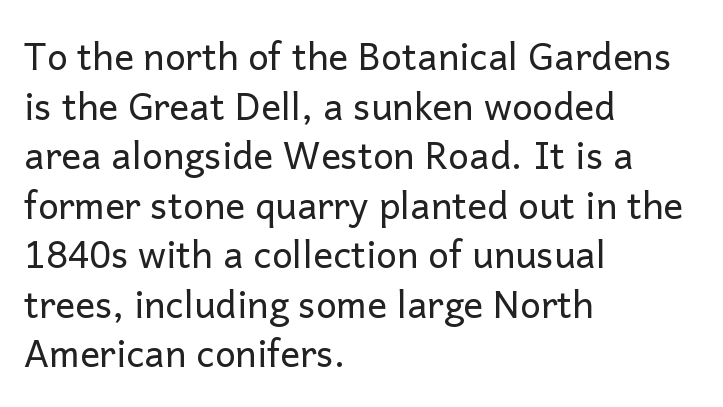
The image shows 37 px regular-weight sans-serif type, upright; set left-aligned, normal line spacing (1.34x), normal letter spacing, not underlined; low stroke contrast and a medium x-height.
